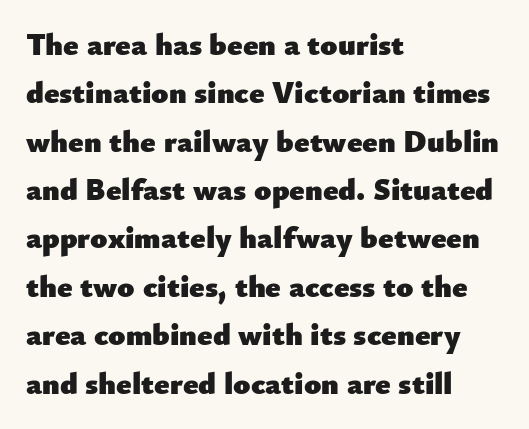
{"serif": "no", "italic": "no", "bold": "yes", "weight": "heavy", "width": "normal", "stroke_contrast": "low", "x_height": "small", "monospaced": "no", "underline": "no", "align": "left", "line_spacing": "normal", "line_spacing_ratio": 1.56, "letter_spacing": "normal", "letter_spacing_em": 0.0, "glyph_px": 31}
